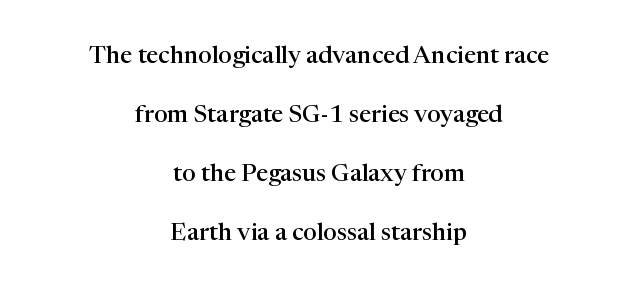
Q: Is the text bold? A: Semi-bold.
Q: Is the text italic (slanted)? A: No, it is upright.
Q: Is the text underlined? A: No.
Q: How is the paragraph aligned? A: Centered.
Q: Is the spacing between letters normal or unusually wide? A: Normal.
Q: Is the spacing between lines tight, normal or loose? A: Loose.
